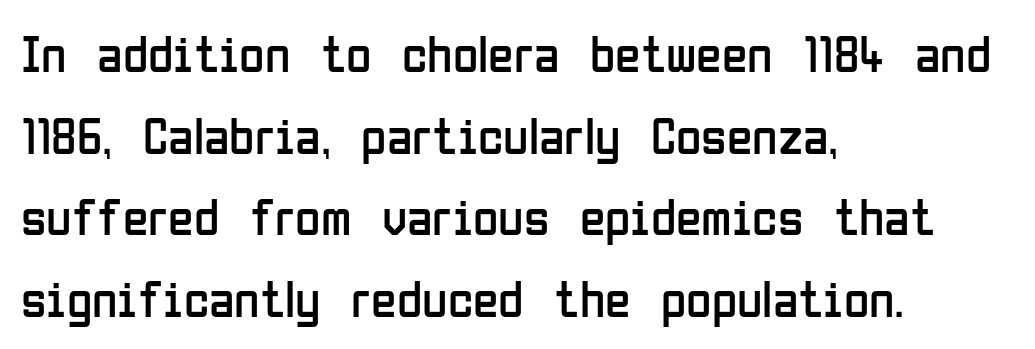
The image shows 52 px regular-weight, condensed sans-serif type, upright; set left-aligned, normal line spacing (1.57x), normal letter spacing, not underlined; low stroke contrast and a medium x-height.
